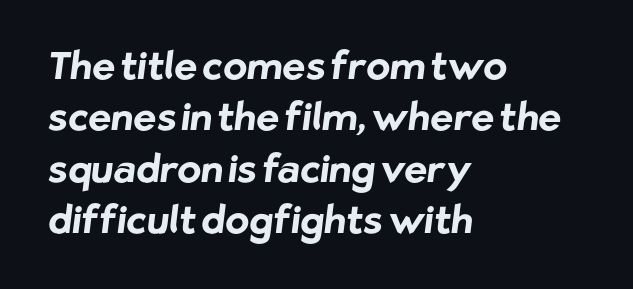
The letters carry no serifs — their stems end cleanly without finishing strokes. The passage shown is typed in a proportional face where columns would drift. Anything drawn beneath the words? Only blank space. The passage is arranged the way most books set body copy — flush left. How heavy is the stroke? Heavy — this is a bold.
